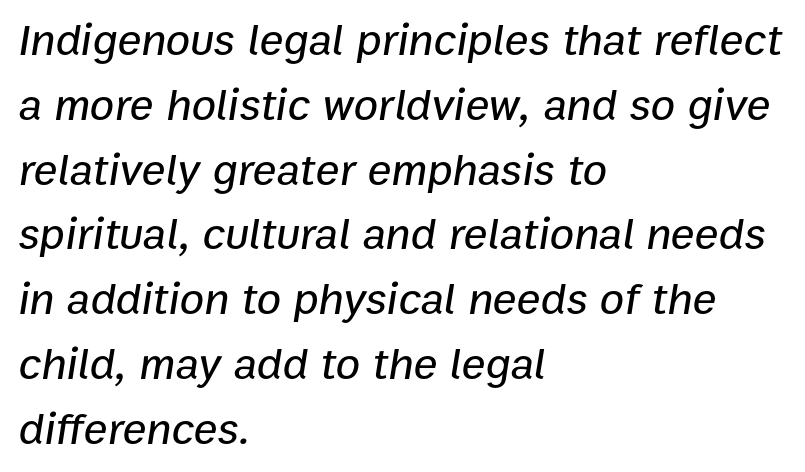
Anything drawn beneath the words? Only blank space. Default kerning and tracking; the words read as compact shapes. Is the block centered? No — it sits flush against the left margin. How would I describe the line gaps? Plain and ordinary. The axis of the letterforms is tilted away from vertical. The face used here is proportionally spaced, like ordinary book or web type.
